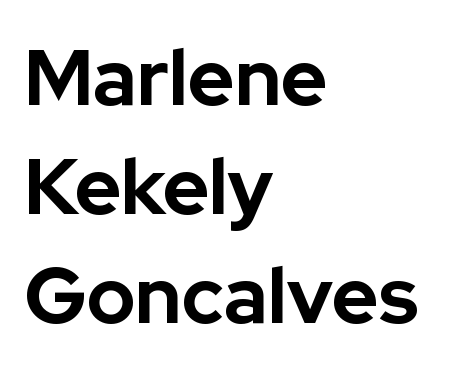
The image shows 79 px bold sans-serif type, upright; set left-aligned, normal line spacing (1.38x), normal letter spacing, not underlined; low stroke contrast and a medium x-height.
